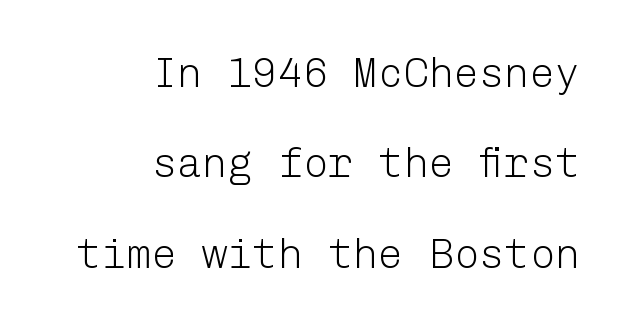
This is not heavy type; no bold has been used. The passage is arranged like a letterhead date or caption credit — flush right. You can tell from the bare stems that sans-serif type was used. A typesetter would call this zero additional tracking.
